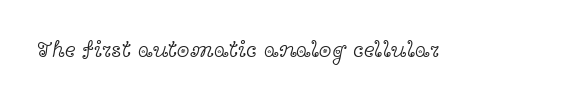
{"italic": "no", "bold": "no", "underline": "no", "letter_spacing": "normal", "letter_spacing_em": 0.0, "glyph_px": 23}
